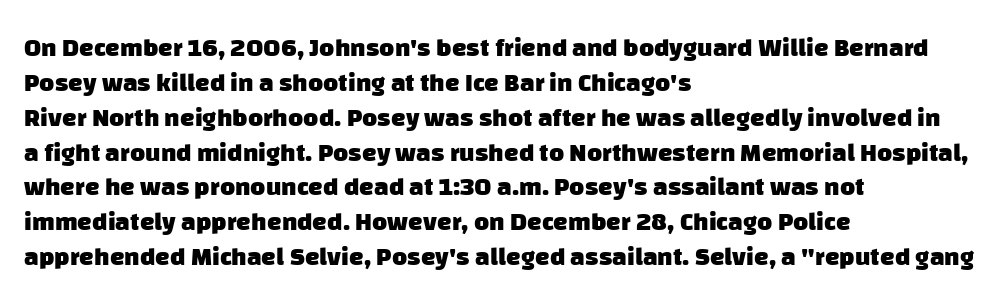
Honestly, there is no underline to notice here at all. Every letter is thick-stroked: bold, no question. Horizontal bands of white between lines are of average thickness. The typesetter chose a ragged-right arrangement here. Honestly, the letter spacing is just normal — you wouldn't notice it.
